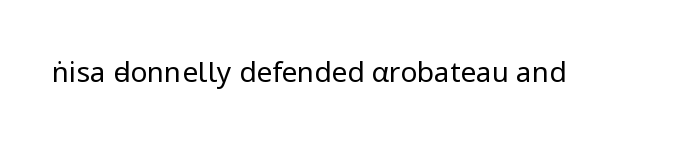
{"serif": "no", "italic": "no", "bold": "no", "weight": "regular", "width": "normal", "stroke_contrast": "low", "x_height": "medium", "monospaced": "no", "underline": "no", "letter_spacing": "normal", "letter_spacing_em": 0.0, "glyph_px": 28}
